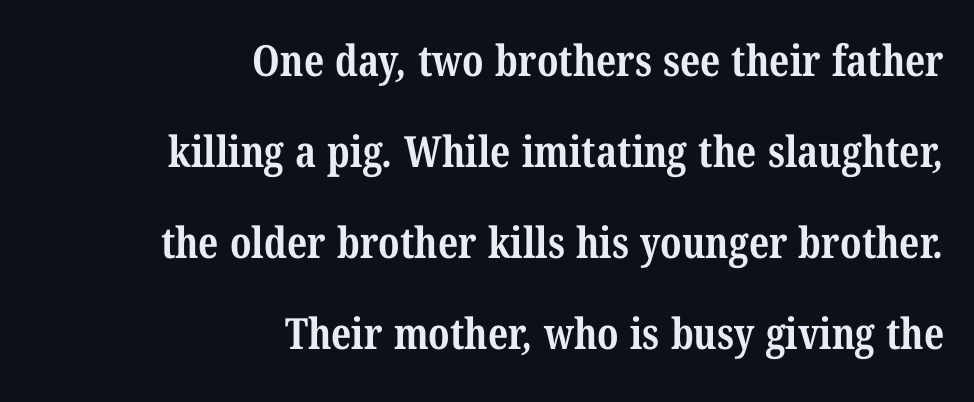
The image shows 43 px bold, condensed serif type; set right-aligned, loose line spacing (2.12x), normal letter spacing, not underlined; medium stroke contrast and a medium x-height.
